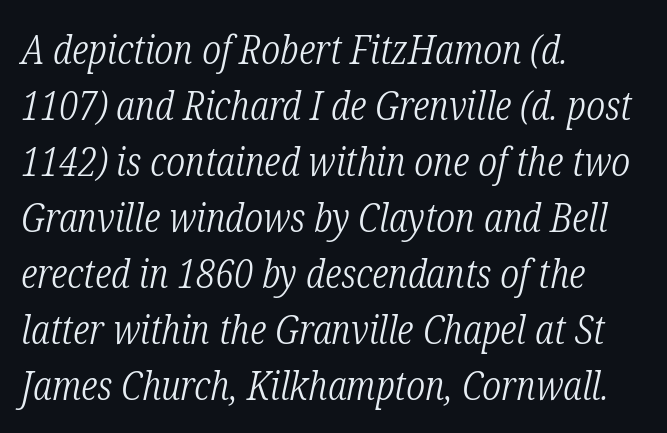
The image shows 40 px light, condensed serif type, italic (leaning right); set left-aligned, normal line spacing (1.4x), normal letter spacing, not underlined; low stroke contrast and a medium x-height.
